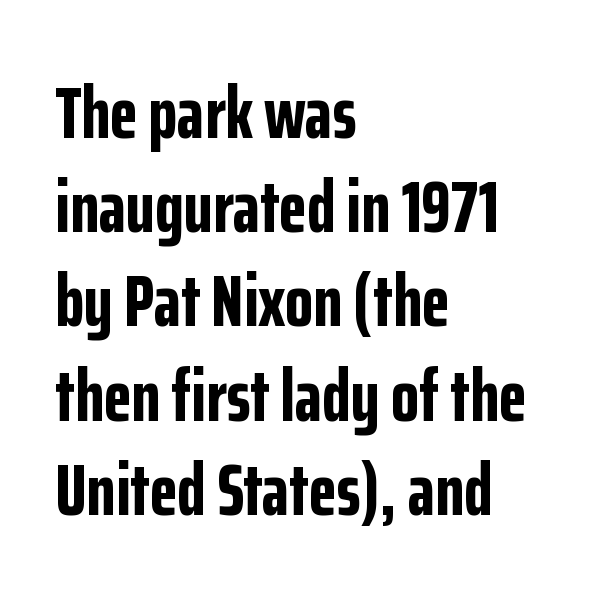
The image shows 73 px bold, condensed sans-serif type, upright; set left-aligned, normal line spacing (1.29x), normal letter spacing, not underlined; low stroke contrast and a medium x-height.
